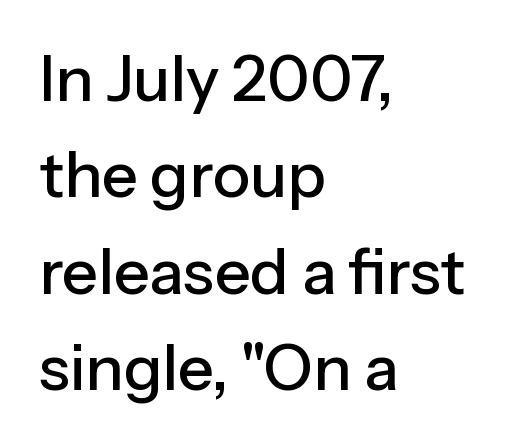
Q: Is the text italic (slanted)? A: No, it is upright.
Q: Is the typeface a serif or a sans-serif typeface? A: Sans-serif.
Q: Is the text underlined? A: No.
Q: How is the paragraph aligned? A: Left-aligned.
Q: Is the spacing between letters normal or unusually wide? A: Normal.
Q: Is the spacing between lines tight, normal or loose? A: Normal.
Q: Width (condensed, normal, or wide)? A: Normal.
Q: Stroke contrast? A: Low.
Q: x-height? A: Medium.
Q: Monospaced? A: No.
